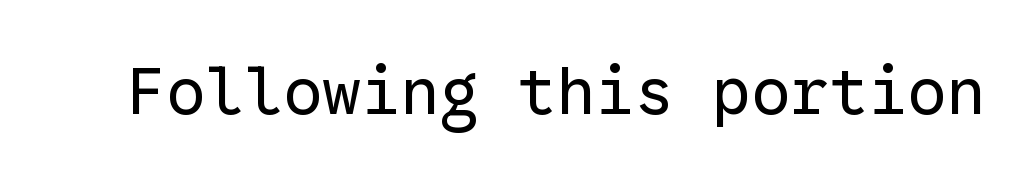
Spacing verdict: monospaced, one width for all characters. Ink coverage per letter is moderate at most. Does the type have serifs? No, each stem ends abruptly. This rendering features lettering with no underline.
